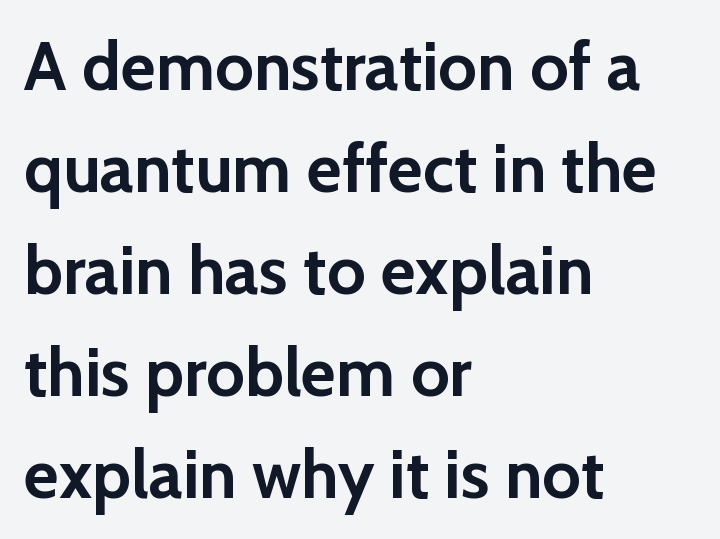
The image shows 68 px semibold sans-serif type, upright; set left-aligned, normal line spacing (1.5x), normal letter spacing, not underlined; low stroke contrast and a medium x-height.
